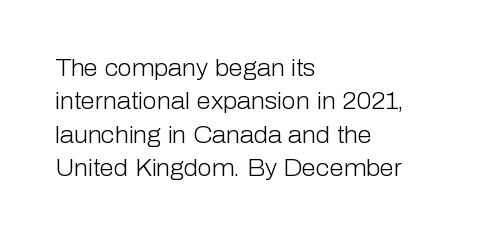
How would I describe the line gaps? Plain and ordinary. Just letters on the line, the space beneath them empty. Alignment: flush left. In terms of posture, this sample is upright.
